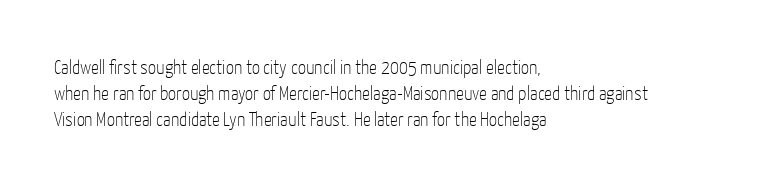
{"italic": "no", "bold": "no", "underline": "no", "align": "left", "line_spacing": "normal", "line_spacing_ratio": 1.29, "letter_spacing": "normal", "letter_spacing_em": 0.0, "glyph_px": 20}
